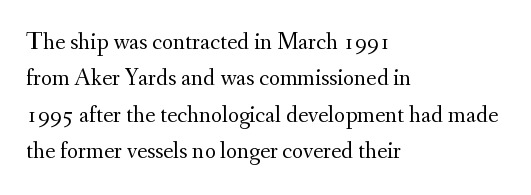
{"italic": "no", "bold": "no", "underline": "no", "align": "left", "line_spacing": "normal", "line_spacing_ratio": 1.52, "letter_spacing": "normal", "letter_spacing_em": 0.0, "glyph_px": 24}
